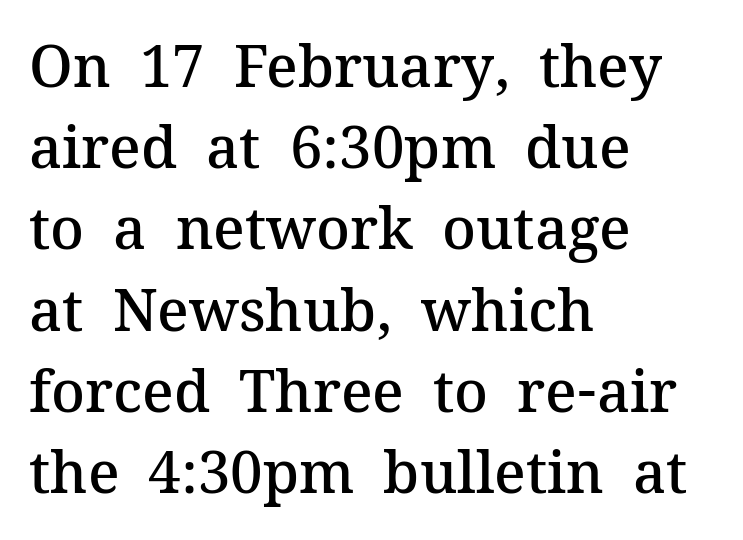
{"serif": "yes", "italic": "no", "bold": "semi", "weight": "semibold", "width": "normal", "stroke_contrast": "medium", "x_height": "medium", "monospaced": "no", "underline": "no", "align": "left", "line_spacing": "normal", "line_spacing_ratio": 1.4, "letter_spacing": "normal", "letter_spacing_em": 0.0, "glyph_px": 58}
